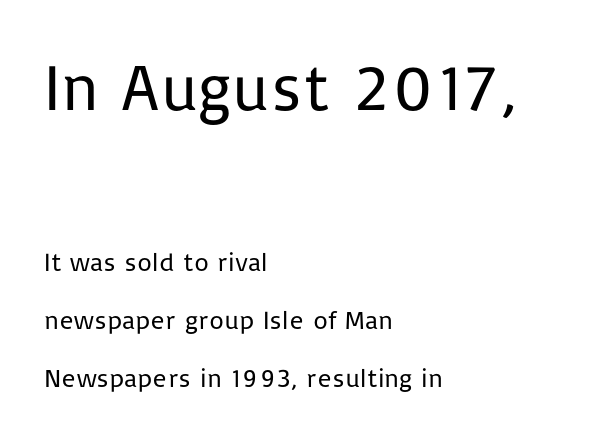
{"serif": "no", "italic": "no", "bold": "no", "weight": "regular", "width": "normal", "stroke_contrast": "low", "x_height": "medium", "monospaced": "no", "underline": "no", "align": "left", "line_spacing": "loose", "line_spacing_ratio": 2.24, "letter_spacing": "normal", "letter_spacing_em": 0.0, "larger_block": "first", "size_ratio": 2.54, "glyph_px": 66}
